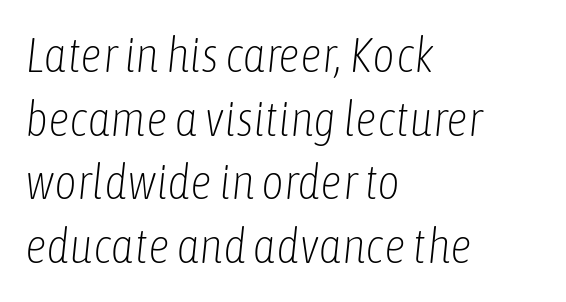
The face used here has a pronounced slope to its letters. A clean baseline with only descenders dipping below it. The block of text has a typical density, with ordinary space between rows. The rendering keeps characters at their native spacing.
